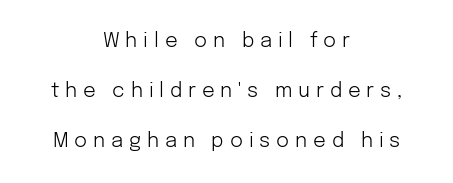
Centered paragraph, ragged on both sides. The passage shown has open, widely tracked lettering throughout. Students, observe: this is what heavily led, spacious text looks like. No word sits above an underline. Weight: in the light-to-regular range. Every character sits straight up, as roman type does.
